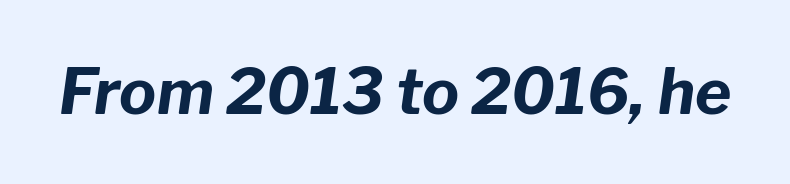
It's the slanting kind of type. The tracking reads as untouched default to a designer's eye. The string is rendered with underlining switched off. Note the varied advance widths — an 'i' is clearly narrower than an 'm'.
